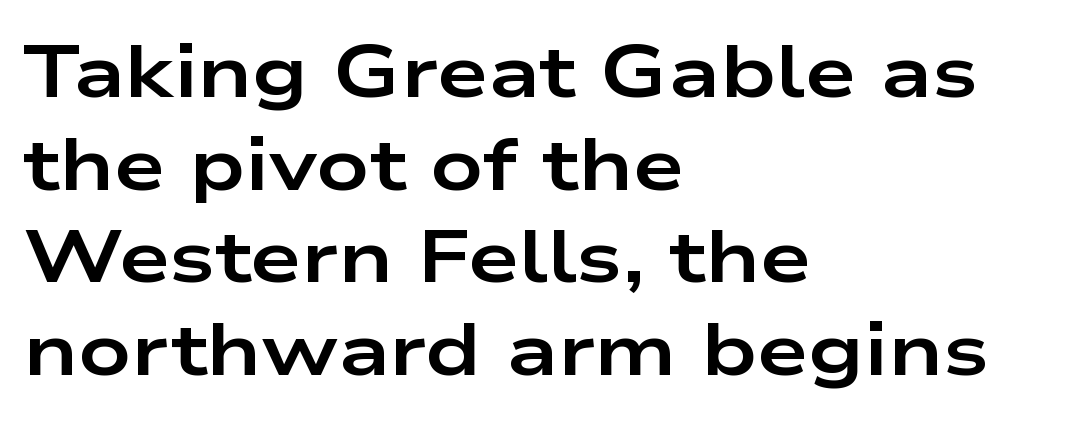
The image shows 73 px bold, wide sans-serif type, upright; set left-aligned, normal line spacing (1.27x), normal letter spacing, not underlined; low stroke contrast and a medium x-height.
